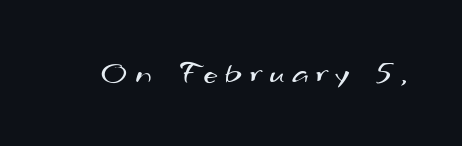
Vertical stems look standard width or narrower in stroke. Here the designer chose a conventional face with non-uniform glyph widths. The letters are spread apart with noticeably loose tracking. The specimen omits any rule beneath the text block's lines.
